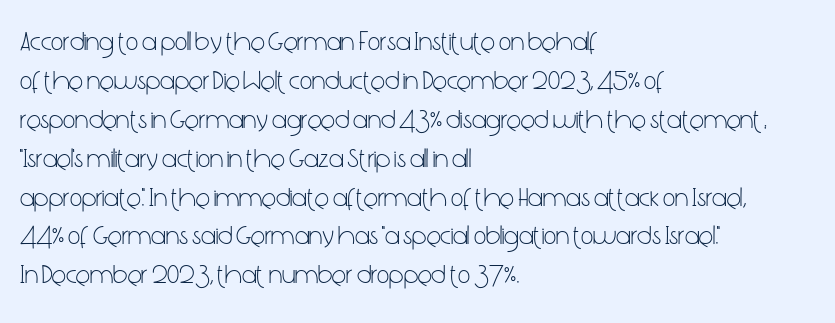
Nothing heavy about these letters — not bold at all. The block of text has a typical density, with ordinary space between rows. Posture: straight, roman, zero tilt. Quick note: underline off. The letterforms sit shoulder to shoulder at normal distance.
